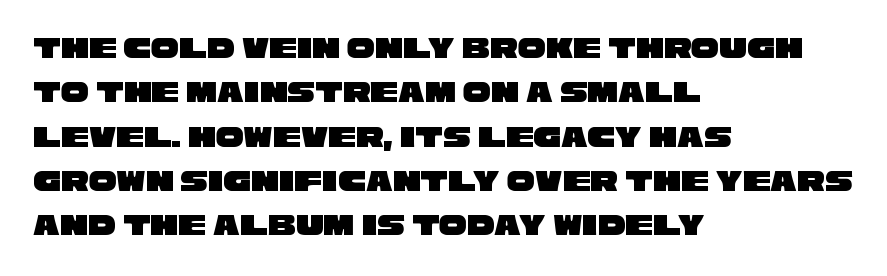
The image shows 31 px wide sans-serif type; set left-aligned, normal line spacing (1.43x), normal letter spacing, not underlined; low stroke contrast and a large x-height.
